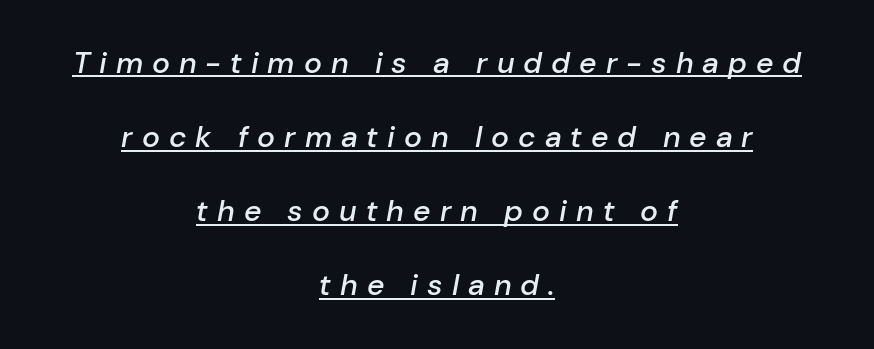
The image shows 30 px semibold type, italic (leaning right); set centered, loose line spacing (2.47x), unusually wide letter spacing (+0.3 em), underlined; low stroke contrast and a medium x-height.
